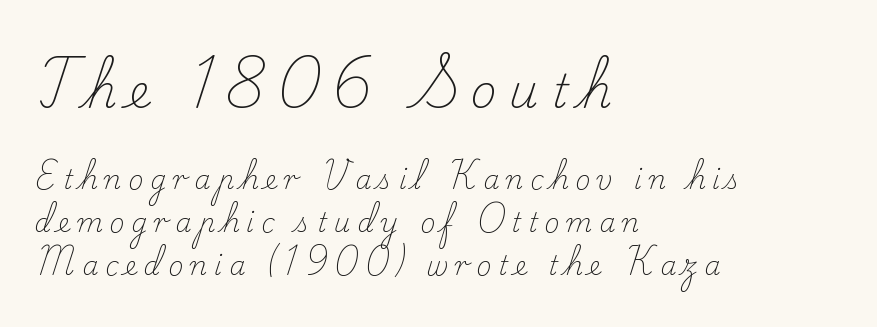
{"serif": "yes", "bold": "no", "weight": "light", "width": "normal", "stroke_contrast": "low", "x_height": "small", "monospaced": "no", "underline": "no", "align": "left", "line_spacing": "normal", "line_spacing_ratio": 1.67, "letter_spacing": "wide", "letter_spacing_em": 0.26, "larger_block": "first", "size_ratio": 1.77, "glyph_px": 46}
